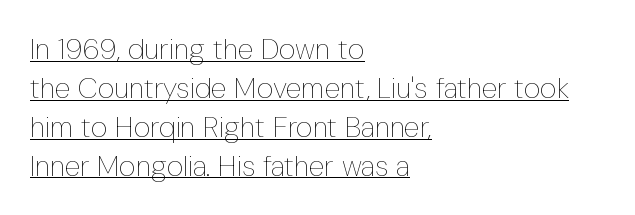
{"italic": "no", "bold": "no", "weight": "thin", "width": "condensed", "stroke_contrast": "low", "x_height": "medium", "monospaced": "no", "underline": "yes", "align": "left", "line_spacing": "normal", "line_spacing_ratio": 1.34, "letter_spacing": "normal", "letter_spacing_em": 0.0, "glyph_px": 29}
